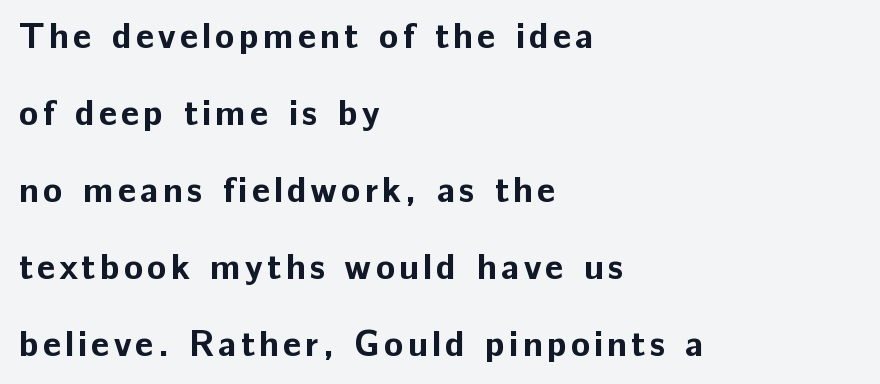
Q: Is the text bold? A: Yes.
Q: Is the text italic (slanted)? A: No, it is upright.
Q: Is the typeface a serif or a sans-serif typeface? A: Sans-serif.
Q: Is the text underlined? A: No.
Q: How is the paragraph aligned? A: Left-aligned.
Q: Is the spacing between lines tight, normal or loose? A: Loose.
Q: Width (condensed, normal, or wide)? A: Normal.
Q: Stroke contrast? A: Low.
Q: x-height? A: Medium.
Q: Monospaced? A: No.
